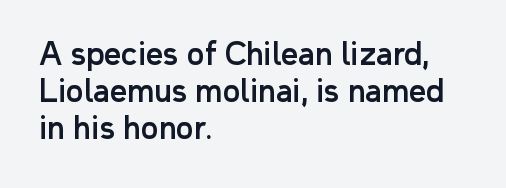
Honestly, the letter spacing is just normal — you wouldn't notice it. Check the space under the baseline: it is left empty. Grotesque or geometric, the face here clearly has no serifs. Note the varied advance widths — an 'i' is clearly narrower than an 'm'. This sample is left-justified, so line endings fall wherever the words run out. Posture: straight, roman, zero tilt.
